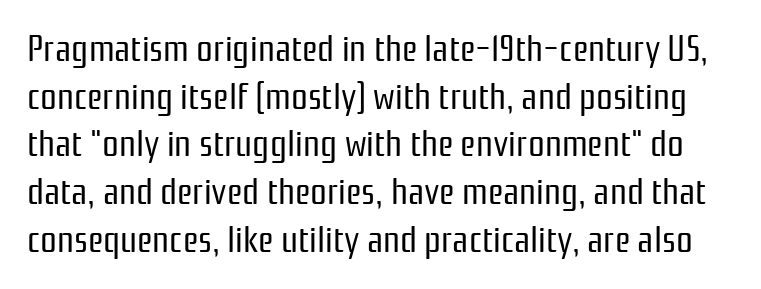
The image shows 37 px regular-weight, condensed sans-serif type, upright; set normal line spacing (1.29x), normal letter spacing, not underlined; low stroke contrast and a medium x-height.
